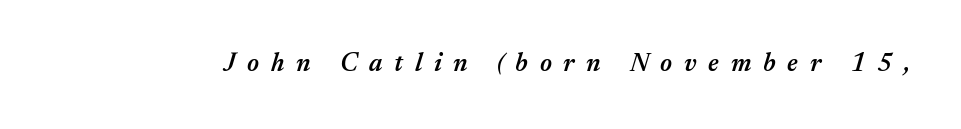
Q: Is the text bold? A: Semi-bold.
Q: Is the text italic (slanted)? A: Yes, it leans right by about 17 degrees.
Q: Is the text underlined? A: No.
Q: Is the spacing between letters normal or unusually wide? A: Unusually wide.
